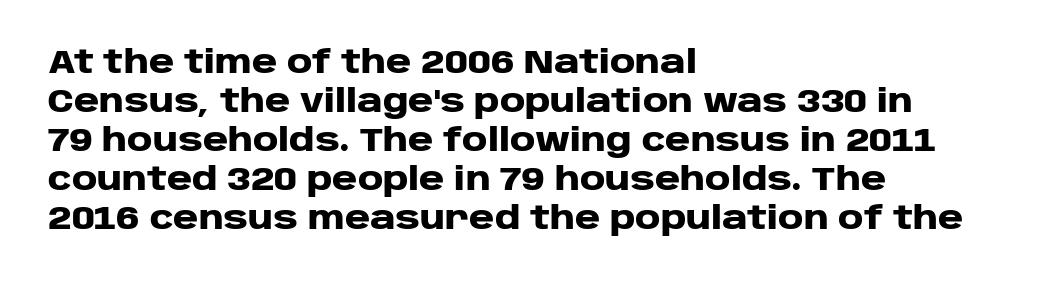
Q: Is the text bold? A: Yes.
Q: Is the text italic (slanted)? A: No, it is upright.
Q: Is the typeface a serif or a sans-serif typeface? A: Sans-serif.
Q: Is the text underlined? A: No.
Q: How is the paragraph aligned? A: Left-aligned.
Q: Is the spacing between letters normal or unusually wide? A: Normal.
Q: Is the spacing between lines tight, normal or loose? A: Normal.
Q: Width (condensed, normal, or wide)? A: Wide.
Q: Stroke contrast? A: Low.
Q: x-height? A: Large.
Q: Monospaced? A: No.
